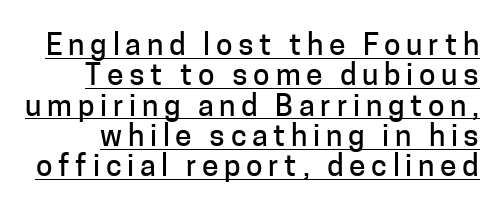
{"serif": "no", "italic": "no", "width": "normal", "stroke_contrast": "low", "x_height": "medium", "monospaced": "no", "underline": "yes", "line_spacing": "tight", "line_spacing_ratio": 1.01, "glyph_px": 30}
